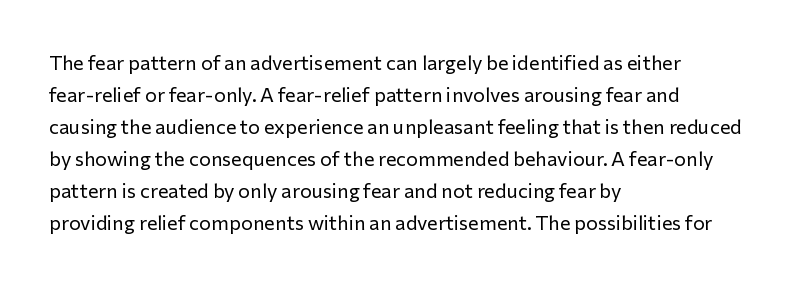
Q: Is the text bold? A: No.
Q: Is the text italic (slanted)? A: No, it is upright.
Q: Is the text underlined? A: No.
Q: How is the paragraph aligned? A: Left-aligned.
Q: Is the spacing between letters normal or unusually wide? A: Normal.
Q: Is the spacing between lines tight, normal or loose? A: Normal.
